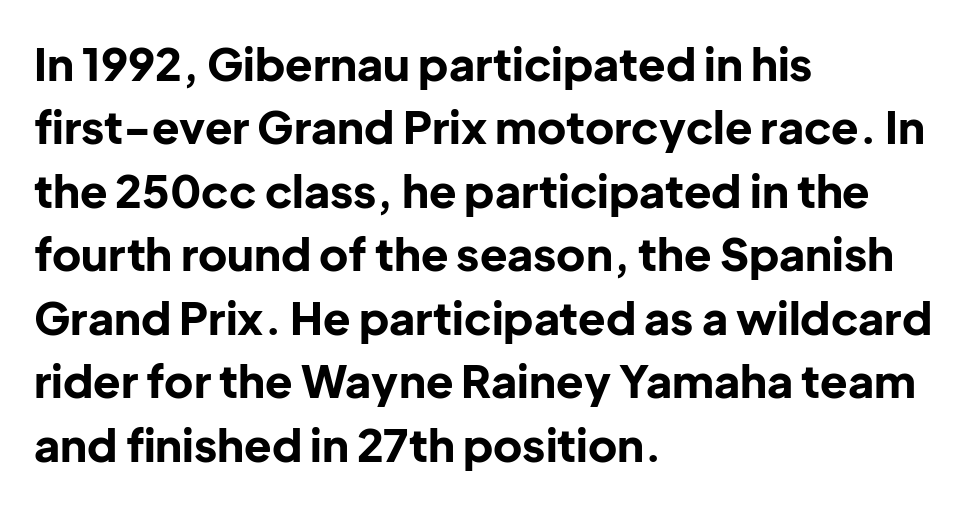
Q: Is the text bold? A: Yes.
Q: Is the text italic (slanted)? A: No, it is upright.
Q: Is the typeface a serif or a sans-serif typeface? A: Sans-serif.
Q: Is the text underlined? A: No.
Q: How is the paragraph aligned? A: Left-aligned.
Q: Is the spacing between letters normal or unusually wide? A: Normal.
Q: Is the spacing between lines tight, normal or loose? A: Normal.
Q: Width (condensed, normal, or wide)? A: Normal.
Q: Stroke contrast? A: Low.
Q: x-height? A: Medium.
Q: Monospaced? A: No.
